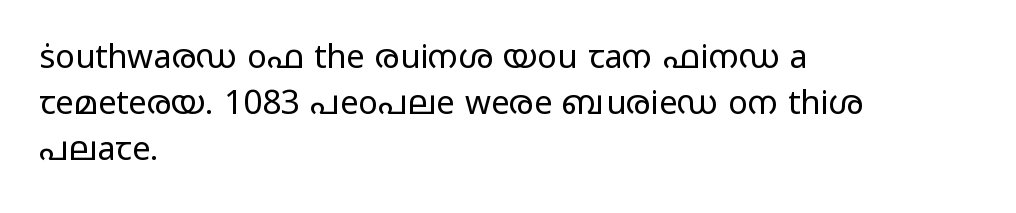
{"serif": "no", "italic": "no", "bold": "no", "weight": "regular", "width": "wide", "stroke_contrast": "low", "x_height": "medium", "monospaced": "no", "underline": "no", "align": "left", "line_spacing": "normal", "line_spacing_ratio": 1.4, "letter_spacing": "normal", "letter_spacing_em": 0.0, "glyph_px": 33}
